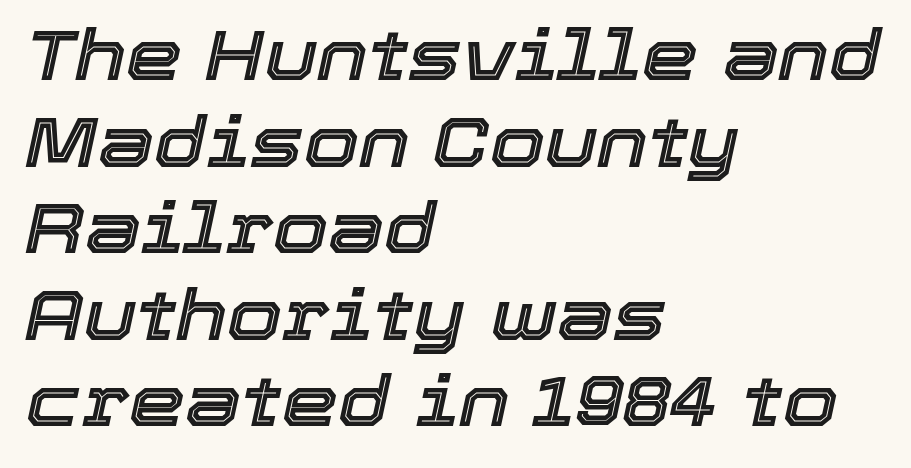
Designer's note — italics engaged. Lines of text with bare space underneath. Each letter keeps its own natural width here, so spacing adapts to shape. Short note: letters normally spaced.
